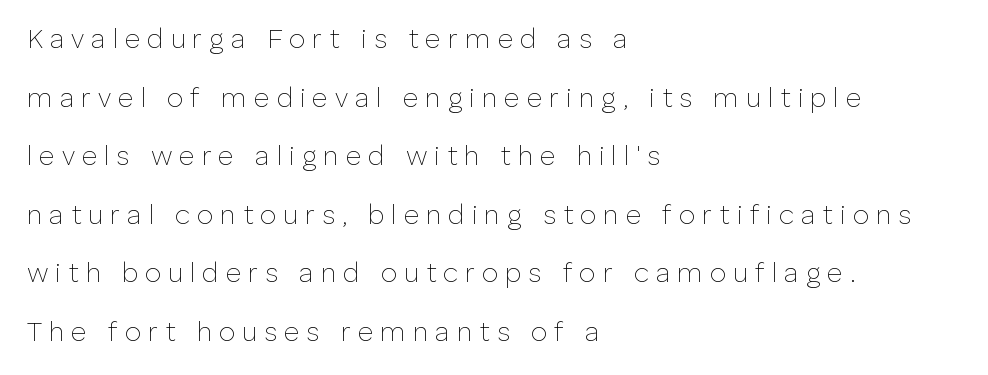
Q: Is the text bold? A: No.
Q: Is the text italic (slanted)? A: No, it is upright.
Q: Is the text underlined? A: No.
Q: How is the paragraph aligned? A: Left-aligned.
Q: Is the spacing between letters normal or unusually wide? A: Unusually wide.
Q: Is the spacing between lines tight, normal or loose? A: Loose.
